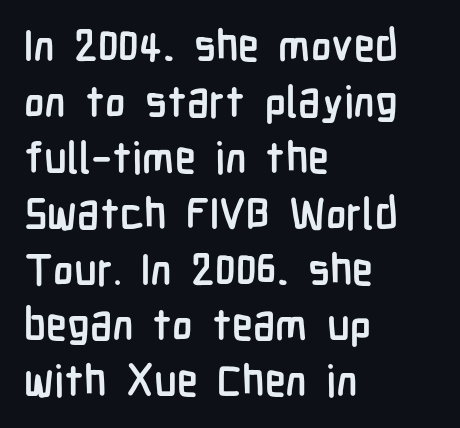
{"serif": "no", "italic": "no", "bold": "yes", "weight": "semibold", "width": "condensed", "stroke_contrast": "low", "x_height": "medium", "monospaced": "no", "underline": "no", "align": "left", "line_spacing": "normal", "line_spacing_ratio": 1.3, "letter_spacing": "normal", "letter_spacing_em": 0.0, "glyph_px": 43}
